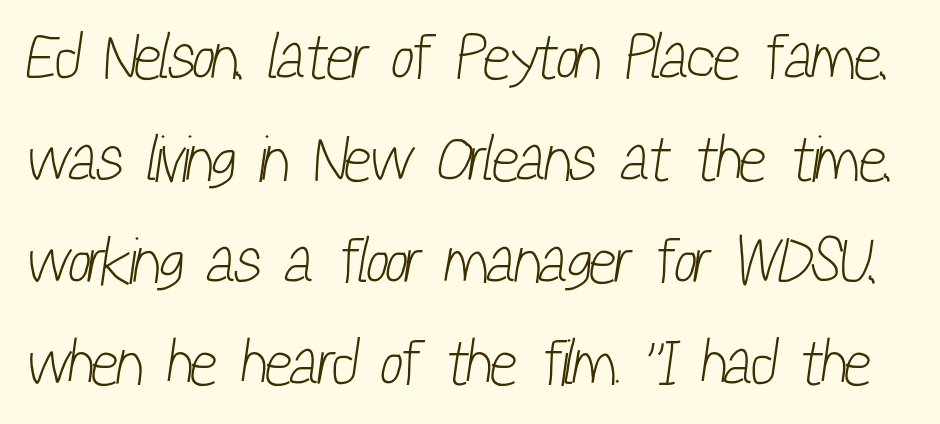
Q: Is the text bold? A: No.
Q: Is the typeface a serif or a sans-serif typeface? A: Sans-serif.
Q: Is the text underlined? A: No.
Q: Is the spacing between letters normal or unusually wide? A: Normal.
Q: Is the spacing between lines tight, normal or loose? A: Normal.
Q: Width (condensed, normal, or wide)? A: Condensed.
Q: Stroke contrast? A: Low.
Q: x-height? A: Medium.
Q: Monospaced? A: No.
